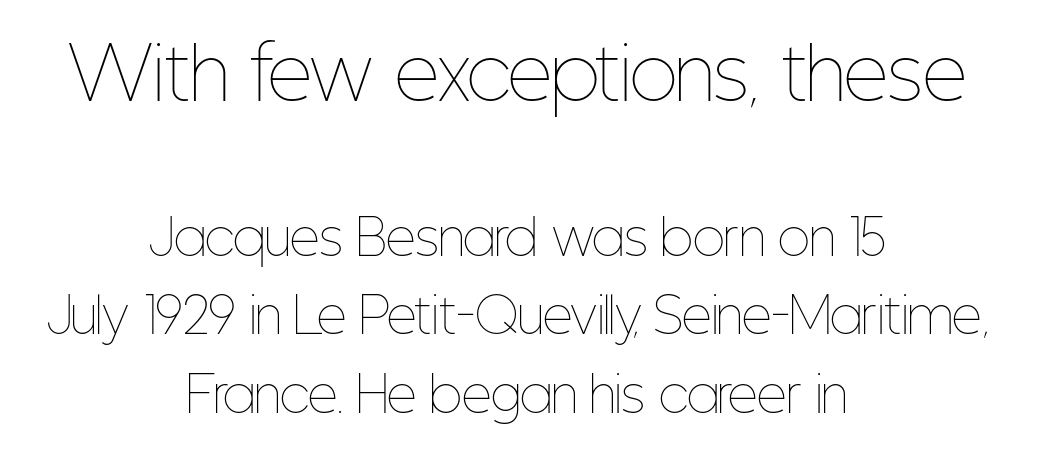
Q: Is the text bold? A: No.
Q: Is the text italic (slanted)? A: No, it is upright.
Q: Is the text underlined? A: No.
Q: How is the paragraph aligned? A: Centered.
Q: Is the spacing between letters normal or unusually wide? A: Normal.
Q: Is the spacing between lines tight, normal or loose? A: Normal.
Q: Which block of text is set in a larger size, the first (top) or the second (bottom)? A: The first (top) one.
Q: Width (condensed, normal, or wide)? A: Condensed.
Q: Stroke contrast? A: Low.
Q: x-height? A: Medium.
Q: Monospaced? A: No.
